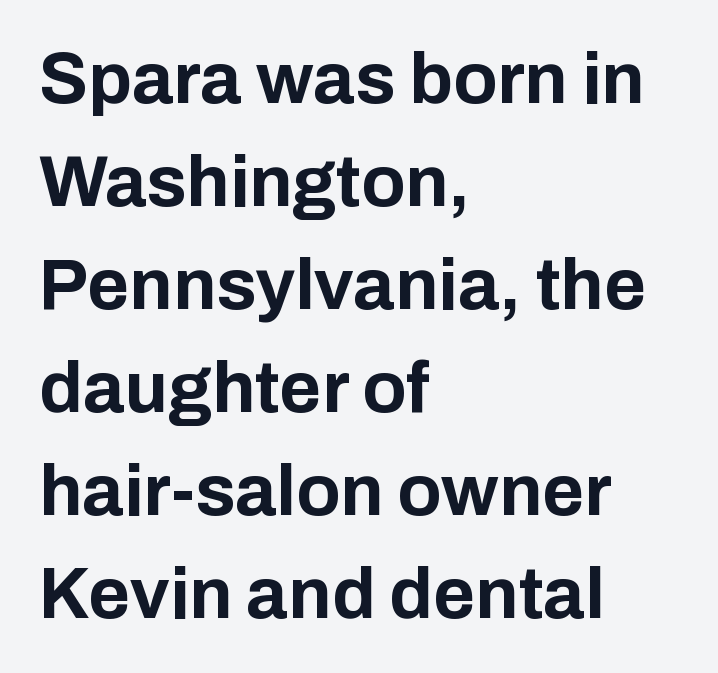
{"serif": "no", "italic": "no", "bold": "yes", "weight": "bold", "width": "normal", "stroke_contrast": "low", "x_height": "medium", "monospaced": "no", "underline": "no", "align": "left", "line_spacing": "normal", "line_spacing_ratio": 1.43, "letter_spacing": "normal", "letter_spacing_em": 0.0, "glyph_px": 72}
